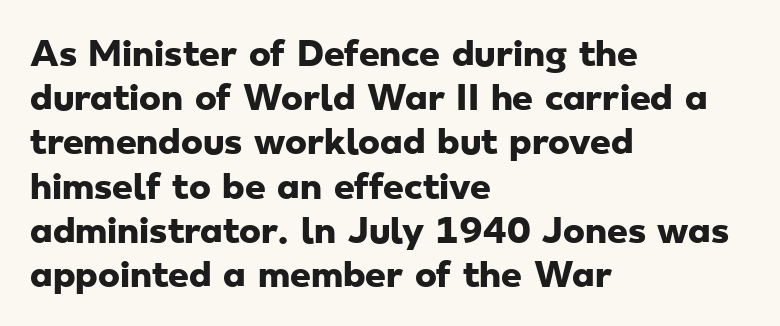
The image shows 33 px heavy, wide sans-serif type; set left-aligned, normal line spacing (1.34x), normal letter spacing, not underlined; low stroke contrast and a small x-height.
